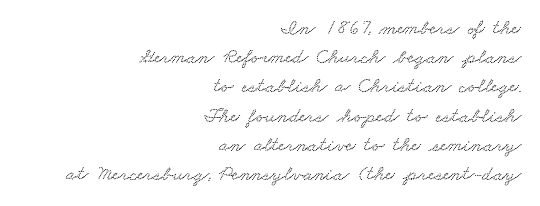
The image shows 21 px text type; set right-aligned, normal line spacing (1.39x), normal letter spacing, not underlined.
